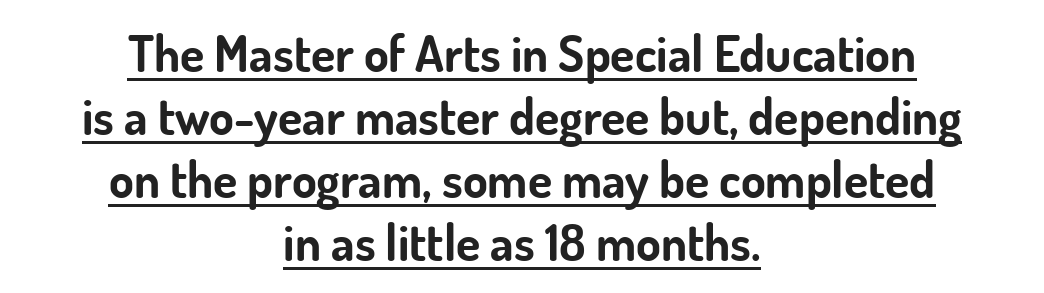
The image shows 50 px bold sans-serif type, upright; set centered, normal line spacing (1.26x), normal letter spacing, underlined; low stroke contrast and a small x-height.
